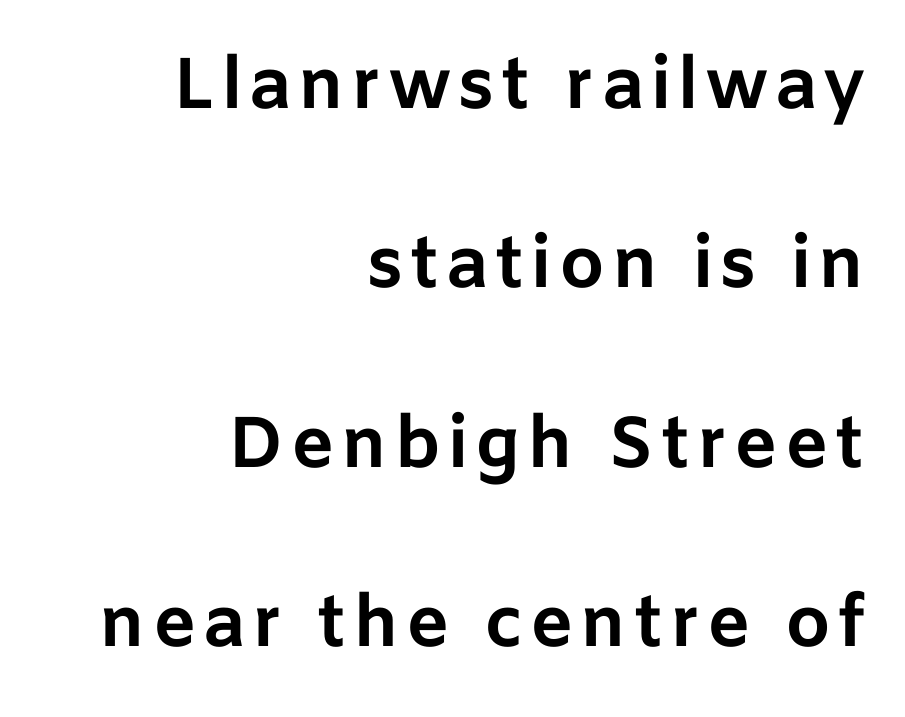
{"serif": "no", "italic": "no", "bold": "yes", "weight": "bold", "width": "normal", "stroke_contrast": "low", "x_height": "medium", "monospaced": "no", "underline": "no", "align": "right", "line_spacing": "loose", "line_spacing_ratio": 2.49, "glyph_px": 72}
